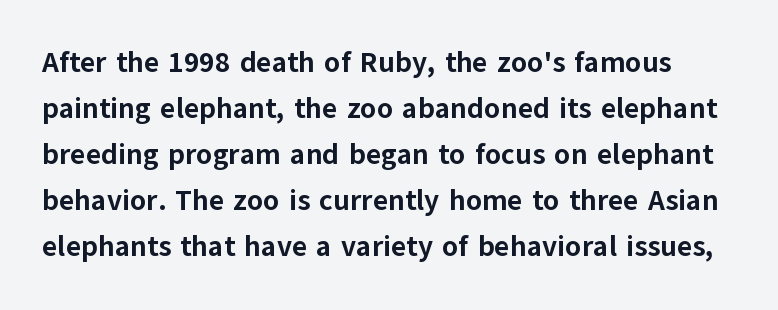
The image shows 29 px bold sans-serif type, upright; set normal line spacing (1.59x), normal letter spacing, not underlined; low stroke contrast and a medium x-height.
